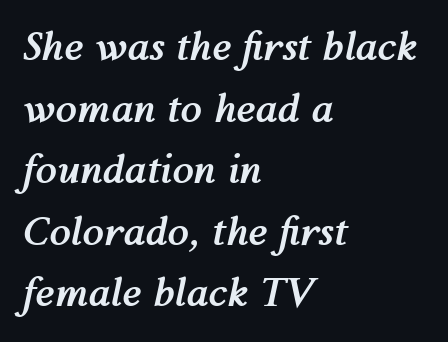
Varying glyph widths throughout — classic text-font behaviour. This rendering features lettering with no underline. The passage shown has conventional tracking throughout. The strokes are fattened all the way to bold. Italic: yes, the glyphs are oblique. Does the copy run flush right? No — it runs flush left.
